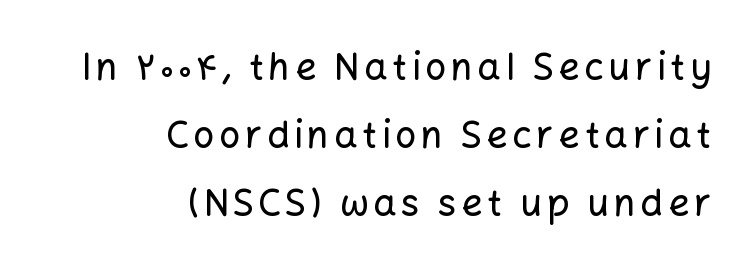
The letters stand upright; this is a roman face. This sample has the flowing, uneven cadence of proportional lettering. Any mark beneath the type? The region is blank. The passage is arranged like a letterhead date or caption credit — flush right. Nope, no serifs anywhere on these letters.
